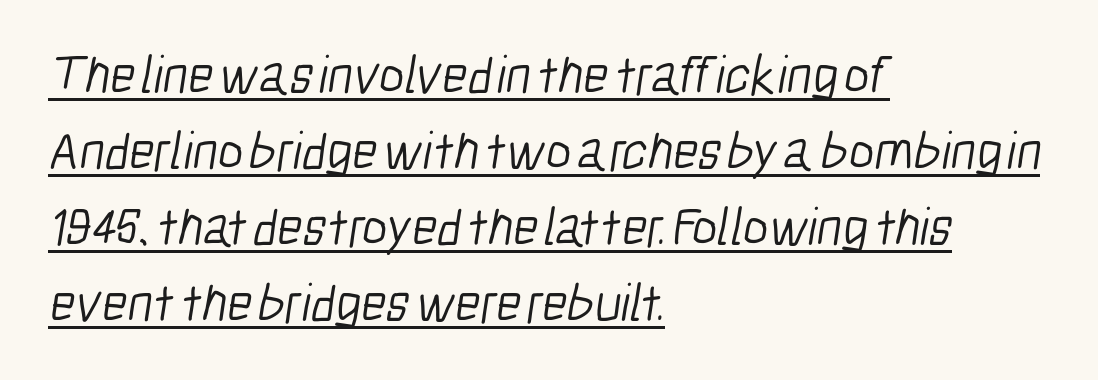
Counters stay open thanks to moderate or lighter strokes. The passage shown has conventional tracking throughout. Leftover space on each line is placed entirely after the last word. Letterform terminals end flat and unadorned throughout the passage. These characters rest on top of a visible drawn line.
